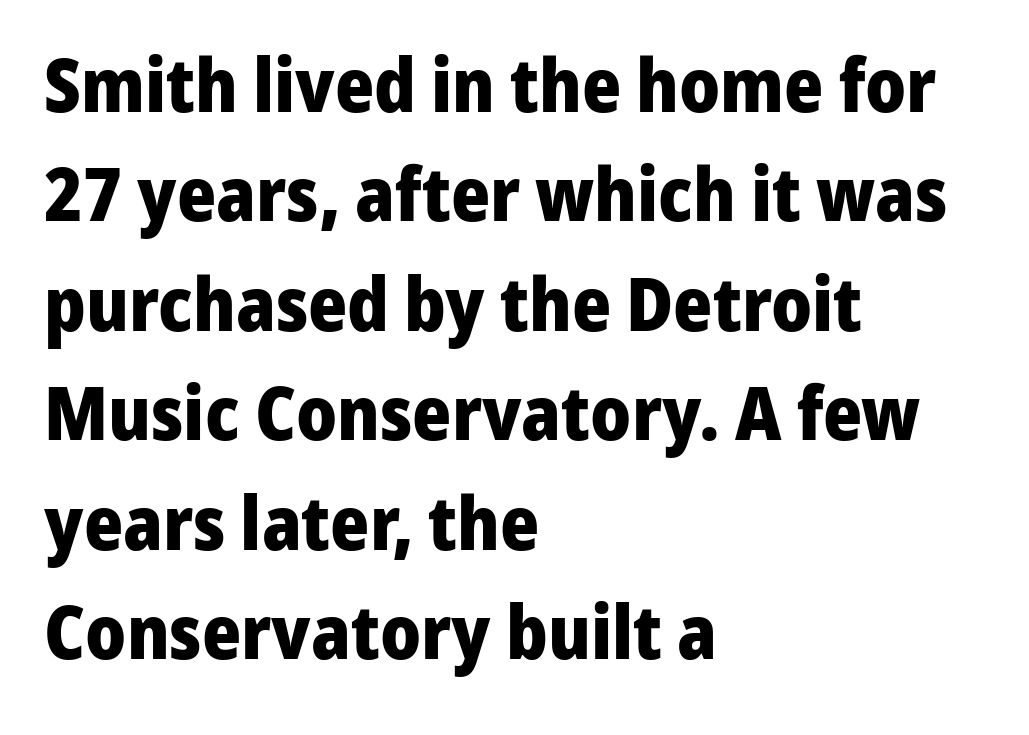
The image shows 75 px heavy sans-serif type, upright; set left-aligned, normal line spacing (1.46x), normal letter spacing, not underlined; low stroke contrast and a medium x-height.
